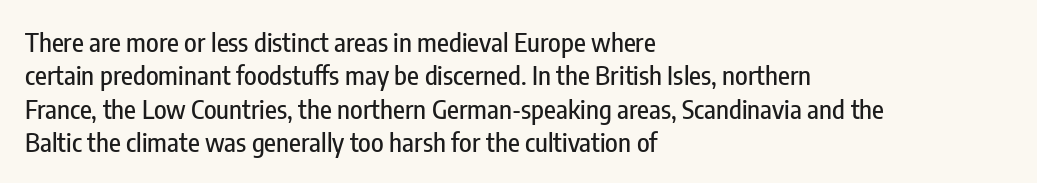
Beneath every word, the page is bare. Evenly set lines give the paragraph a standard silhouette. The compositor pushed each line to the left boundary. Spacing between characters is what you'd get straight out of the box. When letters stand straight like this, we call the style roman or upright.
